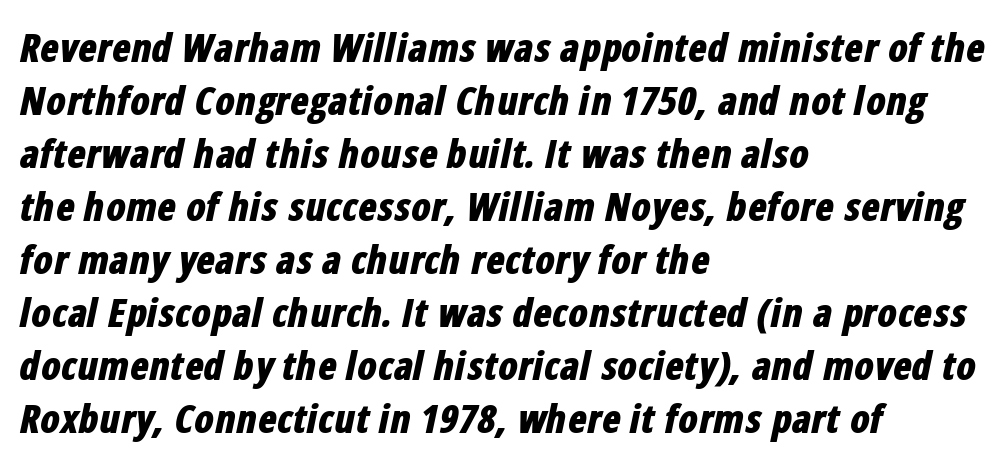
Q: Is the text bold? A: Yes.
Q: Is the text italic (slanted)? A: Yes, it leans right by about 12 degrees.
Q: Is the text underlined? A: No.
Q: How is the paragraph aligned? A: Left-aligned.
Q: Is the spacing between letters normal or unusually wide? A: Normal.
Q: Is the spacing between lines tight, normal or loose? A: Normal.
Q: Width (condensed, normal, or wide)? A: Condensed.
Q: Stroke contrast? A: Low.
Q: x-height? A: Medium.
Q: Monospaced? A: No.
